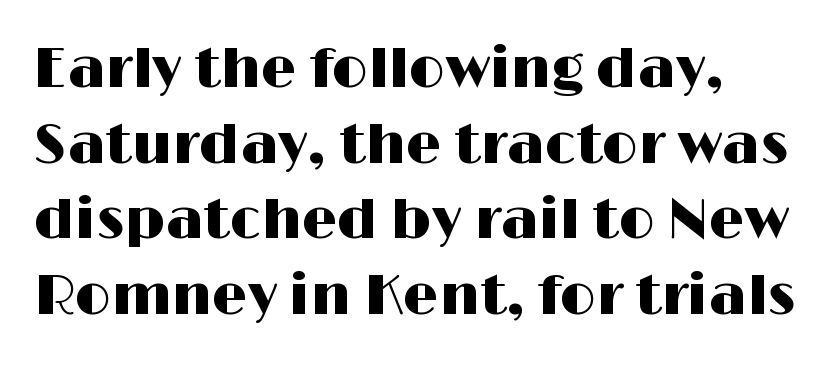
Q: Is the text italic (slanted)? A: No, it is upright.
Q: Is the typeface a serif or a sans-serif typeface? A: Sans-serif.
Q: Is the text underlined? A: No.
Q: How is the paragraph aligned? A: Left-aligned.
Q: Is the spacing between letters normal or unusually wide? A: Normal.
Q: Is the spacing between lines tight, normal or loose? A: Normal.
Q: Width (condensed, normal, or wide)? A: Wide.
Q: Stroke contrast? A: High.
Q: x-height? A: Medium.
Q: Monospaced? A: No.
